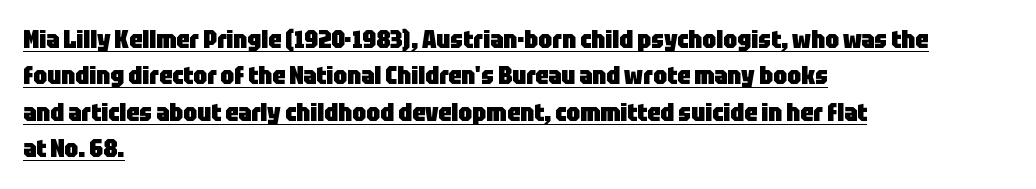
Letter spacing: default. Its strokes are broad and dark, the hallmark of bold type. Layout note: lines flush left. Tall strokes in this sample are plumb rather than angled. Whoever set this chose a conventional vertical rhythm.
